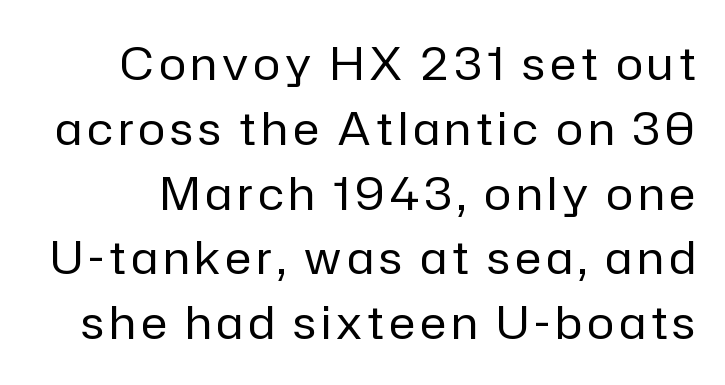
{"serif": "no", "italic": "no", "bold": "no", "weight": "regular", "width": "normal", "stroke_contrast": "low", "x_height": "medium", "monospaced": "no", "underline": "no", "line_spacing": "normal", "line_spacing_ratio": 1.44, "glyph_px": 45}
